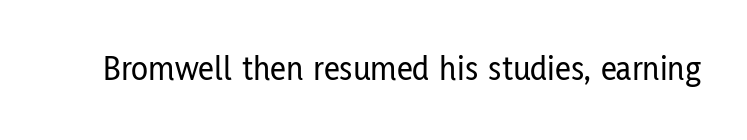
The image shows 35 px condensed sans-serif type, upright; set normal letter spacing, not underlined; low stroke contrast and a medium x-height.
